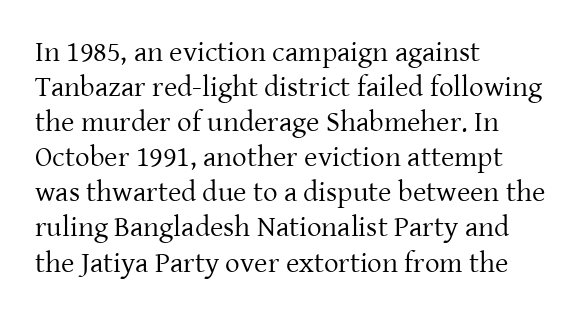
Q: Is the text bold? A: No.
Q: Is the text italic (slanted)? A: No, it is upright.
Q: Is the typeface a serif or a sans-serif typeface? A: Serif.
Q: Is the text underlined? A: No.
Q: How is the paragraph aligned? A: Left-aligned.
Q: Is the spacing between letters normal or unusually wide? A: Normal.
Q: Width (condensed, normal, or wide)? A: Normal.
Q: Stroke contrast? A: Low.
Q: x-height? A: Medium.
Q: Monospaced? A: No.
